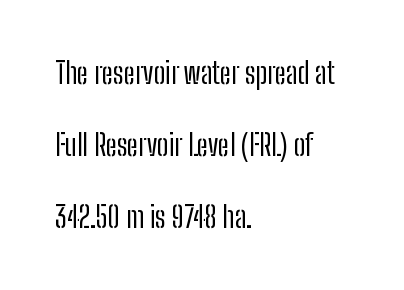
The line-height multiplier appears high, well above default. This is the regular roman posture of the typeface. Line starts are locked; line ends wander. A typesetter would label this face a sans. The characters are drawn with everyday or finer stroke widths.
